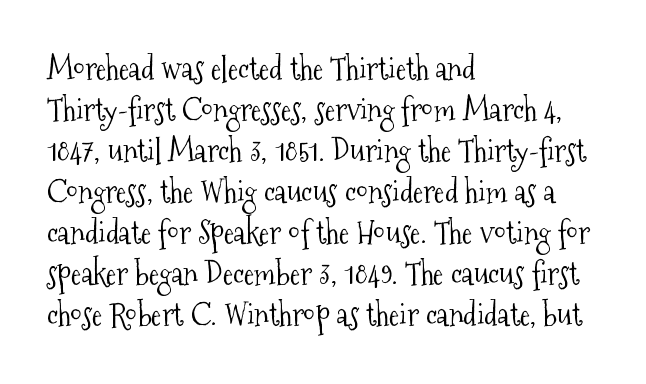
The image shows 31 px light, condensed serif type, upright; set left-aligned, normal line spacing (1.32x), normal letter spacing, not underlined; medium stroke contrast and a medium x-height.
